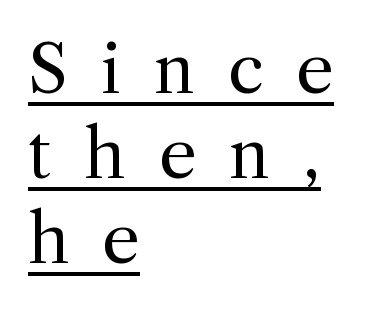
Regular leading. The face used here is proportionally spaced, like ordinary book or web type. The lines in this sample share a left origin and differ only in where they stop. The tracking jumps out immediately: characters are airy and widely separated.
